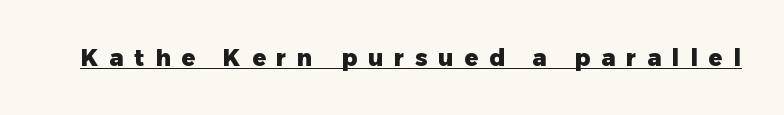
Heavy, bold letterforms. This sample carries an underscore along the baseline area. Letter spacing: wide. The typography opts for an upright posture over an oblique one.
